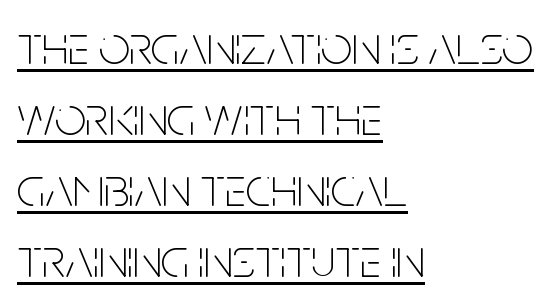
{"serif": "no", "italic": "no", "bold": "no", "weight": "thin", "width": "condensed", "stroke_contrast": "low", "x_height": "large", "monospaced": "no", "underline": "yes", "align": "left", "line_spacing": "normal", "line_spacing_ratio": 1.29, "letter_spacing": "normal", "letter_spacing_em": 0.0, "glyph_px": 55}
